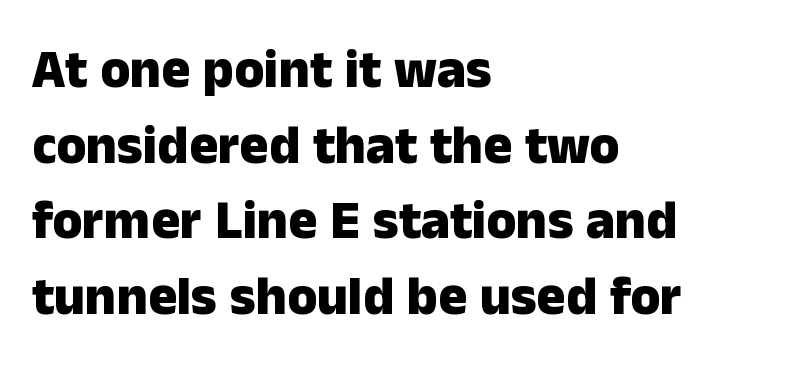
Q: Is the text bold? A: Yes.
Q: Is the text italic (slanted)? A: No, it is upright.
Q: Is the typeface a serif or a sans-serif typeface? A: Sans-serif.
Q: Is the text underlined? A: No.
Q: How is the paragraph aligned? A: Left-aligned.
Q: Is the spacing between letters normal or unusually wide? A: Normal.
Q: Is the spacing between lines tight, normal or loose? A: Normal.
Q: Width (condensed, normal, or wide)? A: Normal.
Q: Stroke contrast? A: Low.
Q: x-height? A: Medium.
Q: Monospaced? A: No.
